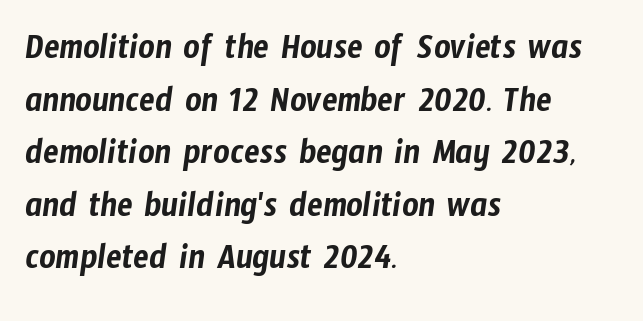
Is this a fixed-width face? No — the glyphs have proportional, varying widths. The font family rendered here belongs to the sans-serif group. Evenly set lines give the paragraph a standard silhouette. Left-aligned paragraph, ragged on the right.
